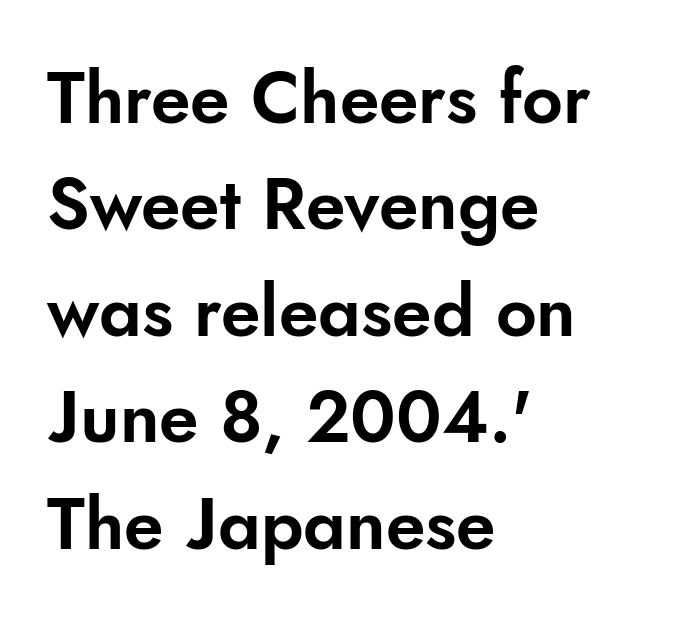
The image shows 71 px sans-serif type, upright; set left-aligned, normal line spacing (1.5x), normal letter spacing, not underlined; low stroke contrast and a small x-height.
